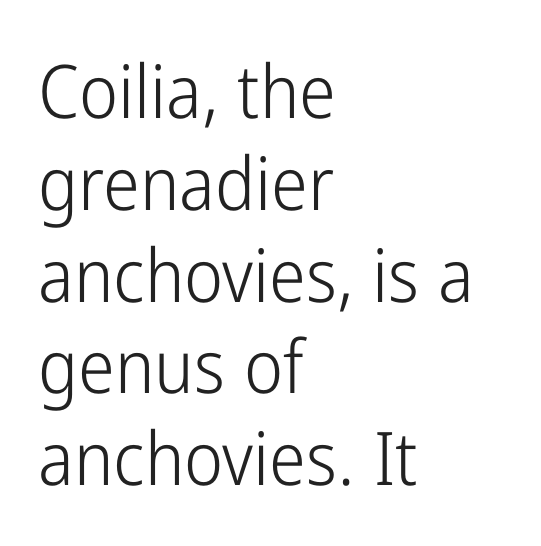
Leftover space on each line is placed entirely after the last word. Italic? Not at all — the glyphs are vertical. Each letter's strokes conclude bluntly, with no projecting serifs. This rendering leaves character spacing at its baseline value.
